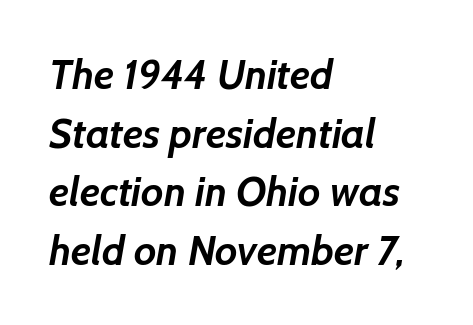
The image shows 41 px semibold sans-serif type; set left-aligned, normal line spacing (1.43x), normal letter spacing, not underlined; low stroke contrast and a medium x-height.
